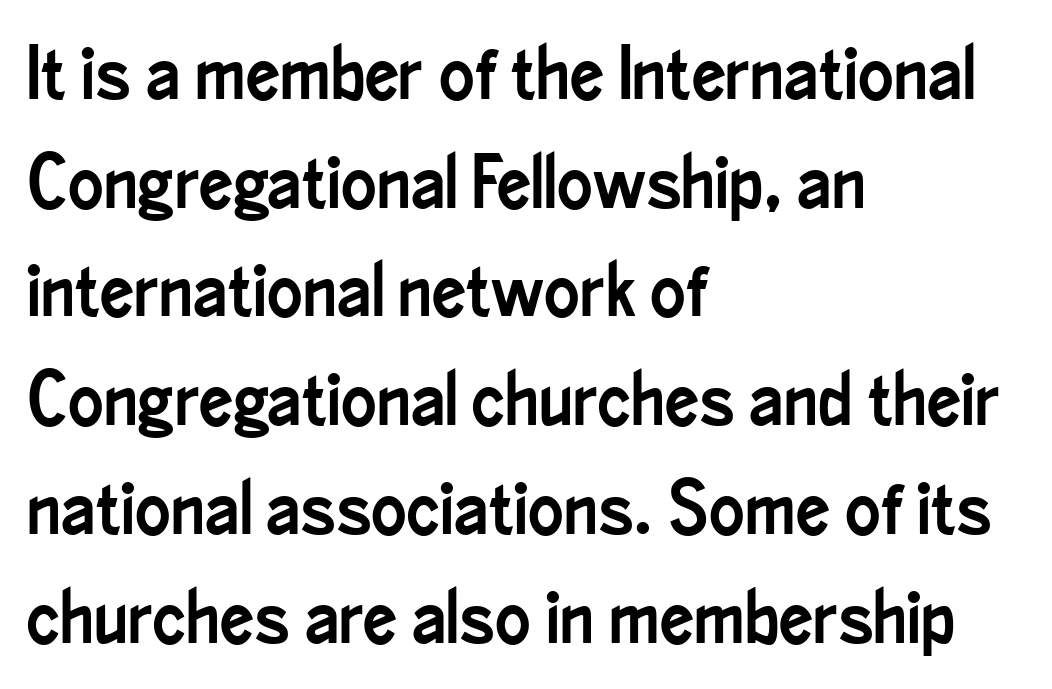
The image shows 75 px condensed sans-serif type, upright; set left-aligned, normal line spacing (1.45x), normal letter spacing, not underlined; low stroke contrast and a small x-height.
